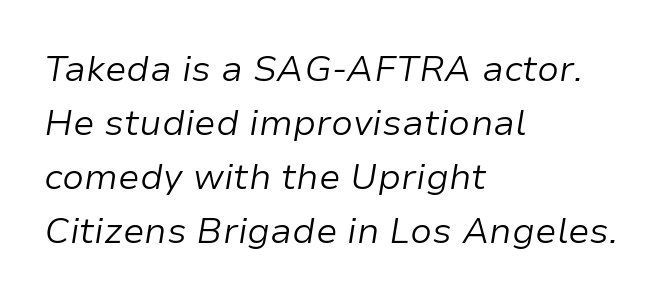
A clean baseline with only descenders dipping below it. Spacing verdict: proportional, widths tailored to each character. Standard letterfit; no display-style spreading of the glyphs. Summary of vertical rhythm: regular, with standard interline spacing.
